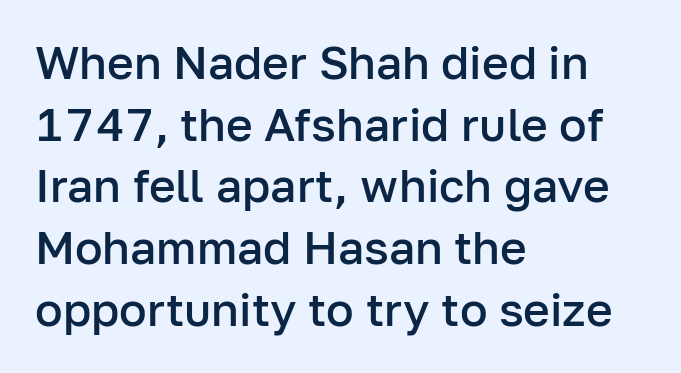
The image shows 46 px semibold sans-serif type, upright; set left-aligned, normal line spacing (1.34x), normal letter spacing, not underlined; low stroke contrast and a medium x-height.
